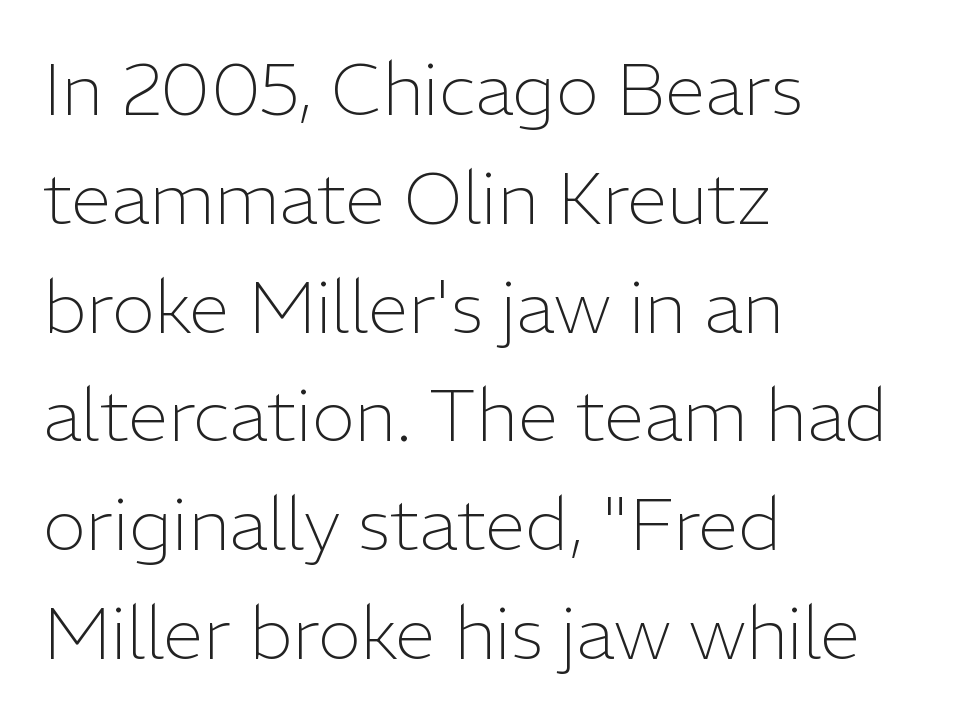
The font is comparable to plain body text, perhaps lighter. This sample uses an upright cut, with every glyph sitting square on the baseline. Summary of vertical rhythm: regular, with standard interline spacing. A typesetter would call this zero additional tracking. Plain, unruled lines of type. Looks like regular typesetting: each glyph gets only the width it needs.
